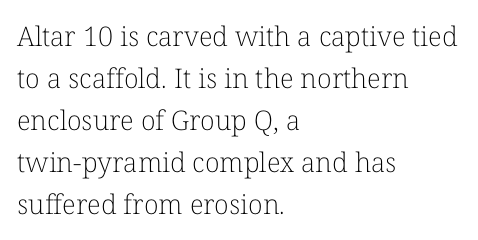
{"italic": "no", "bold": "no", "underline": "no", "align": "left", "line_spacing": "normal", "line_spacing_ratio": 1.56, "letter_spacing": "normal", "letter_spacing_em": 0.0, "glyph_px": 27}
